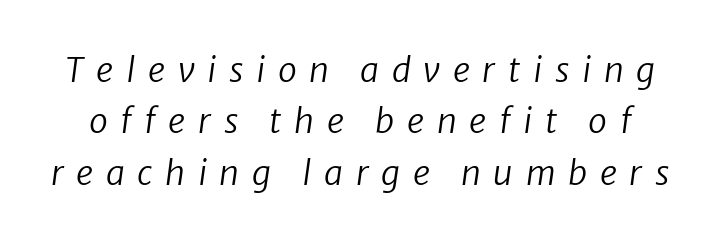
Normally led — the rows are evenly, conventionally spaced. Is this a fixed-width face? No — the glyphs have proportional, varying widths. Between one letter and the next there's a generous, obvious gap. The space beneath each line is pristine and unruled. Stroke mass is kept to a normal reading level or below. If you drew a line through each stem, it would be angled.
